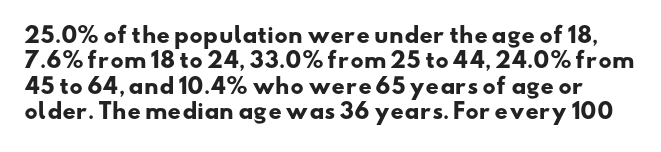
Default kerning and tracking; the words read as compact shapes. A full-strength bold gives these letters their thick strokes. Type without underlining.
